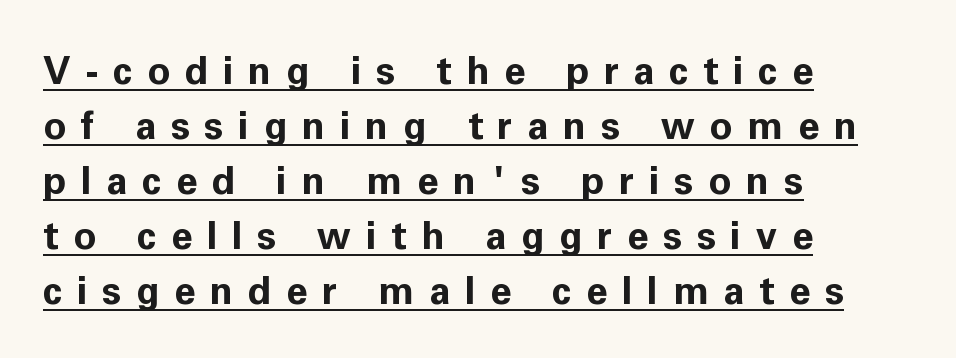
The image shows 38 px bold sans-serif type, upright; set left-aligned, normal line spacing (1.45x), unusually wide letter spacing (+0.39 em), underlined; low stroke contrast and a medium x-height.
